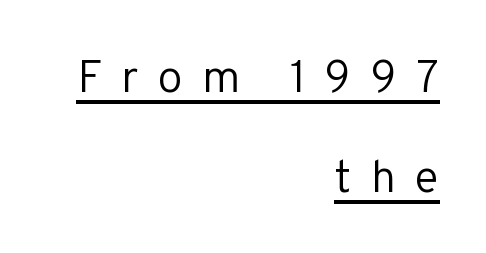
The image shows 45 px regular-weight sans-serif type, upright; set right-aligned, loose line spacing (2.23x), unusually wide letter spacing (+0.43 em), underlined; low stroke contrast and a medium x-height.
